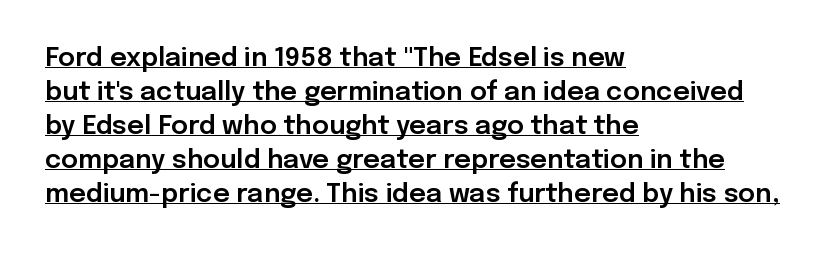
The image shows 26 px text type, upright; set left-aligned, normal line spacing (1.31x), normal letter spacing, underlined.
